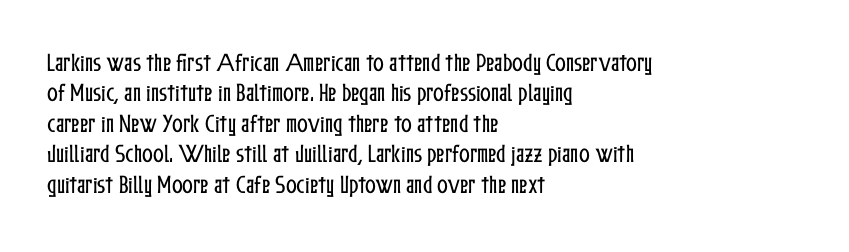
Q: Is the text italic (slanted)? A: No, it is upright.
Q: Is the text underlined? A: No.
Q: How is the paragraph aligned? A: Left-aligned.
Q: Is the spacing between letters normal or unusually wide? A: Normal.
Q: Is the spacing between lines tight, normal or loose? A: Normal.
